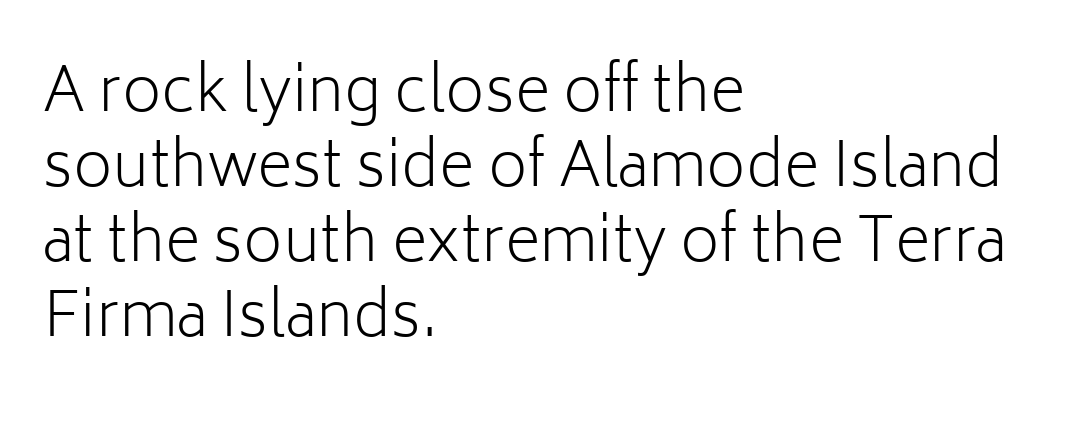
Rule under the text: the space is simply empty. The ragged edge is on the right, which tells us the setting is flush left. What kind of face is this? One without serifs — a sans. Weight: in the light-to-regular range. A typesetter would call this proportional, since set widths differ per character.
